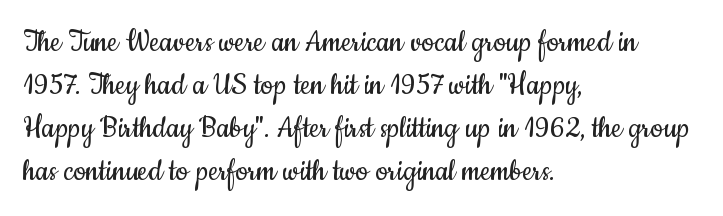
{"serif": "no", "bold": "no", "weight": "regular", "width": "condensed", "stroke_contrast": "low", "x_height": "small", "monospaced": "no", "underline": "no", "align": "left", "line_spacing_ratio": 1.23, "letter_spacing": "normal", "letter_spacing_em": 0.0, "glyph_px": 35}
